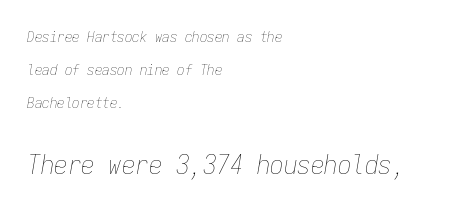
Q: Is the text bold? A: No.
Q: Is the text italic (slanted)? A: Yes, it leans right by about 9 degrees.
Q: Is the text underlined? A: No.
Q: How is the paragraph aligned? A: Left-aligned.
Q: Is the spacing between letters normal or unusually wide? A: Normal.
Q: Is the spacing between lines tight, normal or loose? A: Loose.
Q: Which block of text is set in a larger size, the first (top) or the second (bottom)? A: The second (bottom) one.
